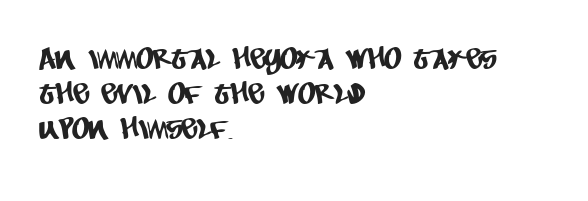
Examine the stroke ends and you'll find no serifs. Check under the words: just untouched page. One-word summary of the alignment: left. Is this a fixed-width face? No — the glyphs have proportional, varying widths.
